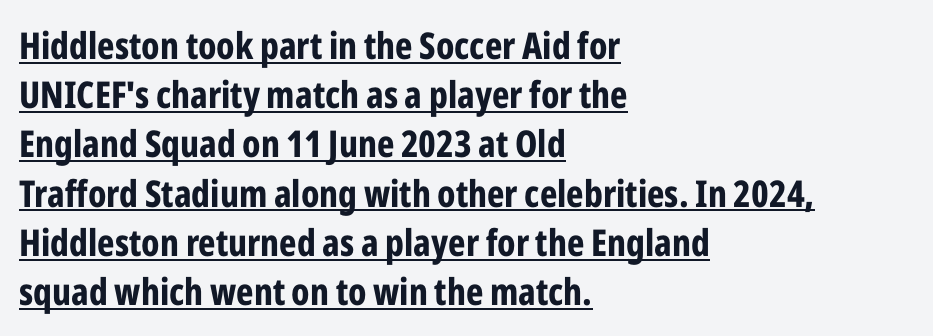
The image shows 37 px bold, condensed sans-serif type, upright; set left-aligned, normal line spacing (1.33x), normal letter spacing, underlined; low stroke contrast and a medium x-height.
